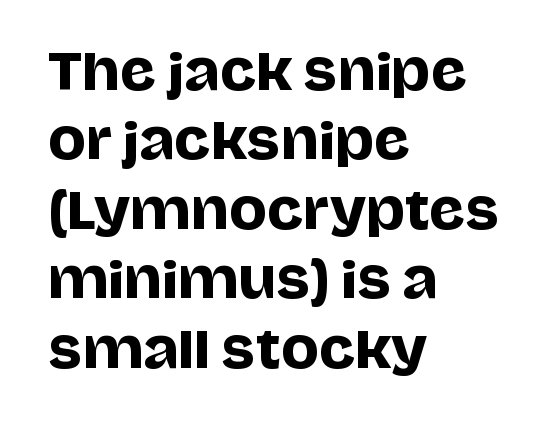
Between one letter and the next there's only the usual sliver of space. Here the designer chose a conventional face with non-uniform glyph widths. I'd call this a sans setting — the letters go barefoot. The lines sit at an ordinary, default distance from one another. Letters rest on an invisible, unmarked baseline.
